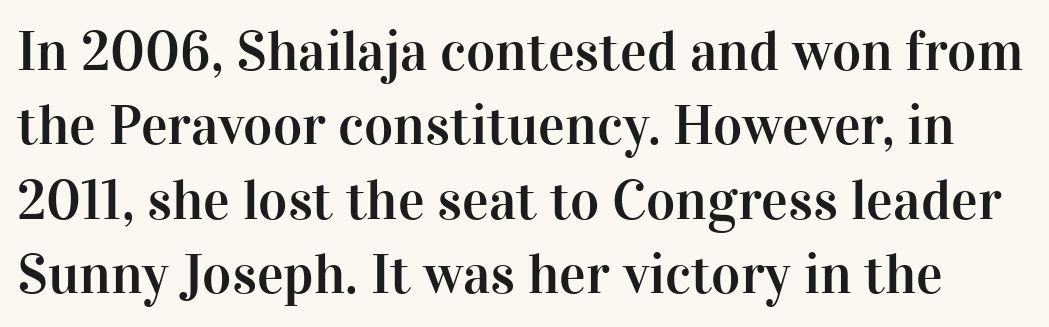
{"serif": "yes", "italic": "no", "width": "normal", "stroke_contrast": "high", "x_height": "medium", "monospaced": "no", "underline": "no", "line_spacing": "normal", "line_spacing_ratio": 1.33, "letter_spacing": "normal", "letter_spacing_em": 0.0, "glyph_px": 56}
